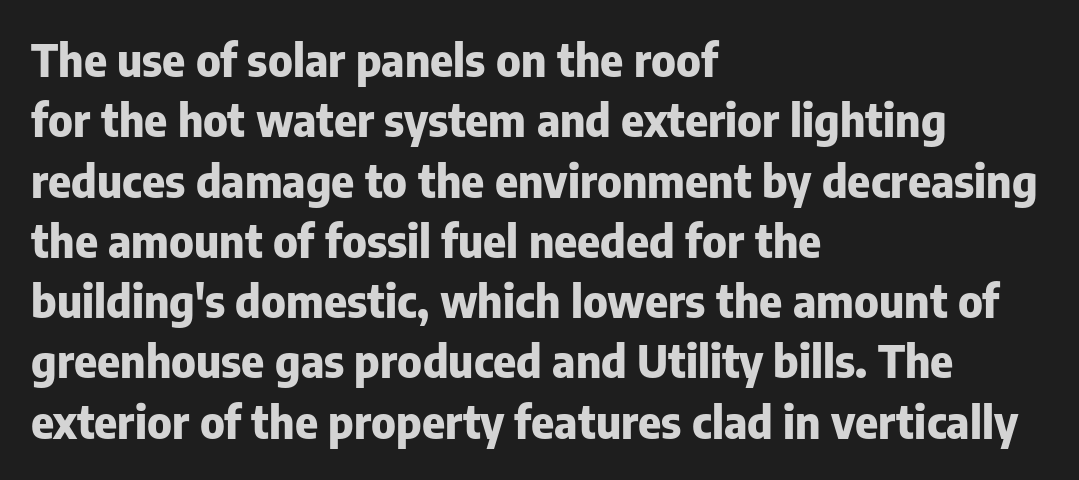
Q: Is the text bold? A: Yes.
Q: Is the text italic (slanted)? A: No, it is upright.
Q: Is the typeface a serif or a sans-serif typeface? A: Sans-serif.
Q: Is the text underlined? A: No.
Q: How is the paragraph aligned? A: Left-aligned.
Q: Is the spacing between letters normal or unusually wide? A: Normal.
Q: Is the spacing between lines tight, normal or loose? A: Normal.
Q: Width (condensed, normal, or wide)? A: Normal.
Q: Stroke contrast? A: Low.
Q: x-height? A: Medium.
Q: Monospaced? A: No.
